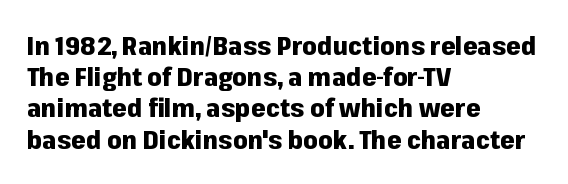
The image shows 26 px bold type, upright; set left-aligned, line spacing 1.2x, normal letter spacing, not underlined.
